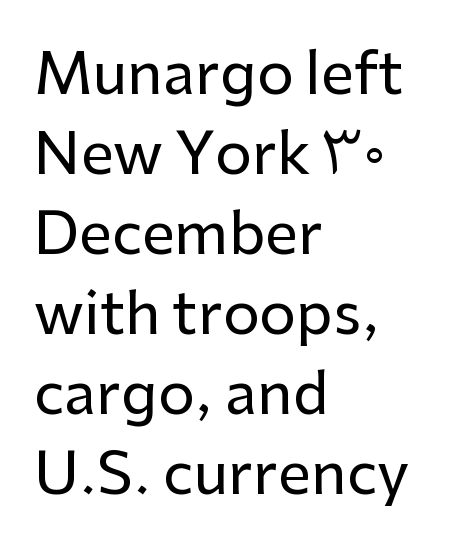
The image shows 58 px sans-serif type, upright; set left-aligned, normal line spacing (1.38x), normal letter spacing, not underlined; low stroke contrast and a medium x-height.
